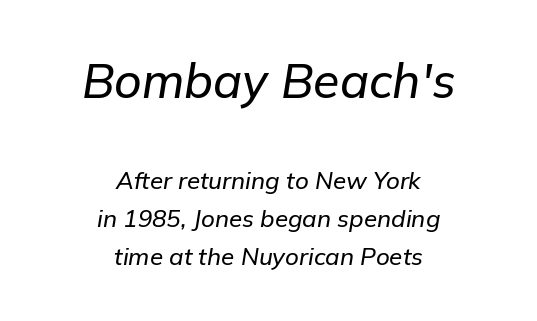
In terms of posture, this sample is oblique. This block has exactly the height ordinary leading produces. The rag falls on both sides of this text block equally. Scale decreases going downward across the two blocks.
